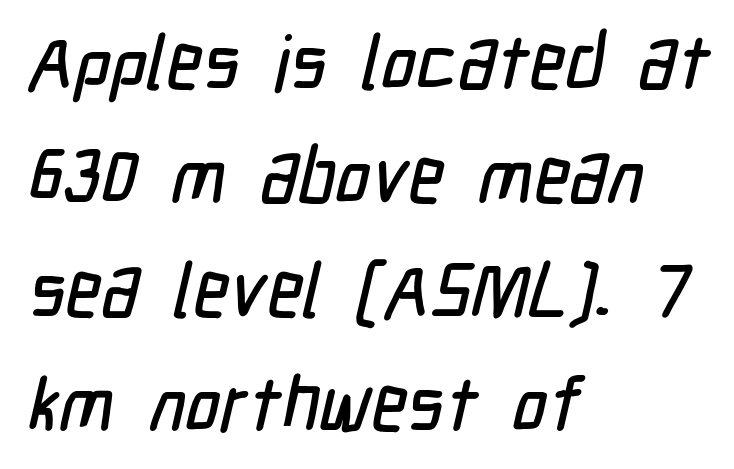
{"serif": "no", "width": "condensed", "stroke_contrast": "low", "x_height": "medium", "monospaced": "no", "underline": "no", "align": "left", "line_spacing": "normal", "line_spacing_ratio": 1.5, "letter_spacing": "normal", "letter_spacing_em": 0.0, "glyph_px": 76}
